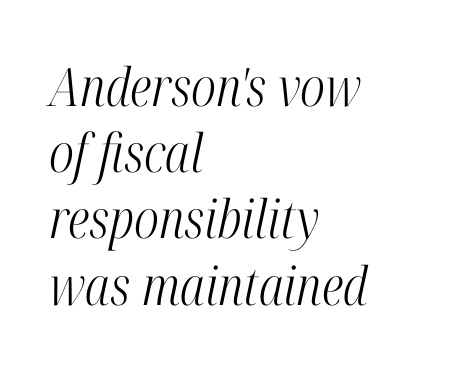
Yep, those are serifs on the letters. Quick note: interline space is typical. The weight would be labelled regular, book, light, or lighter still. The area under the type is left untouched. Notice how the stems are inclined rather than vertical — that's the hallmark of italics. Look at the tracking — it's just the regular setting, nothing added.
